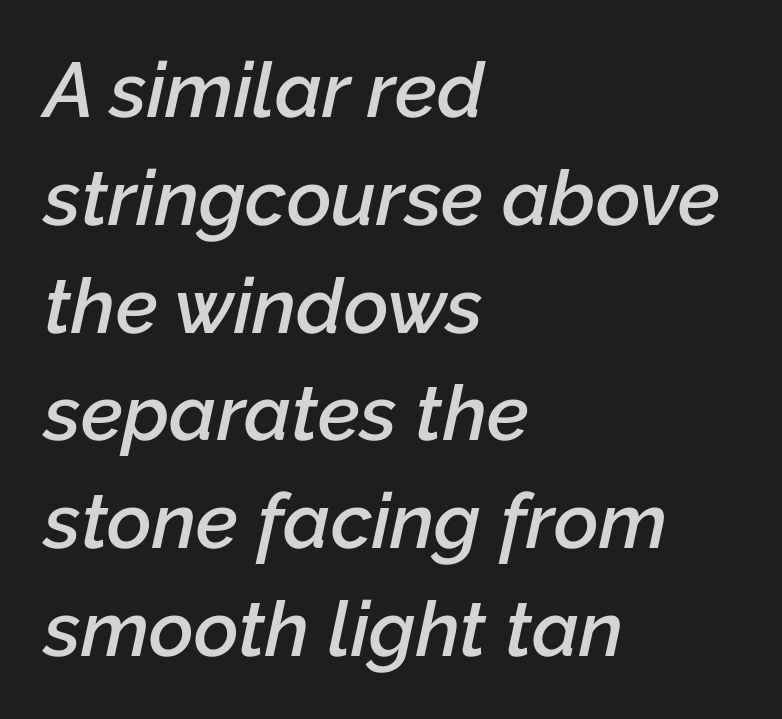
Line beginnings align vertically; line endings do not. The letters advance in unequal steps, a hallmark of proportional type. Italic: yes, the glyphs are oblique. Successive baselines arrive at the customary interval. Honestly, there is no underline to notice here at all. Inter-character spacing is left at the font's built-in metrics.
